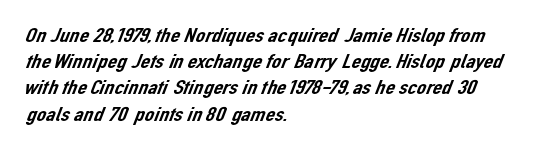
The image shows 21 px text type; set left-aligned, normal line spacing (1.25x), normal letter spacing, not underlined.
